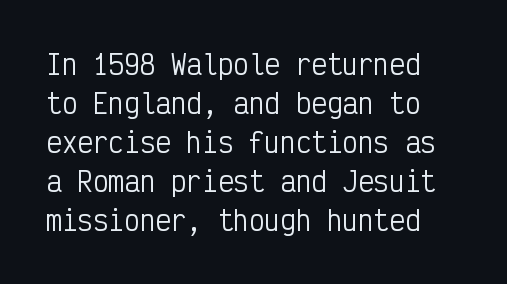
The font is comparable to plain body text, perhaps lighter. The lettering stays uniformly vertical, giving the passage a roman look. How are the letters spaced? Ordinarily, with no added tracking. The area under the type is left untouched. Normally led — the rows are evenly, conventionally spaced.
